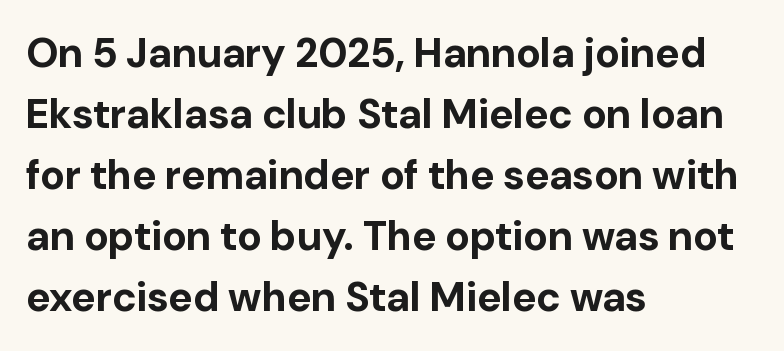
Q: Is the text bold? A: Yes.
Q: Is the text italic (slanted)? A: No, it is upright.
Q: Is the typeface a serif or a sans-serif typeface? A: Sans-serif.
Q: Is the text underlined? A: No.
Q: How is the paragraph aligned? A: Left-aligned.
Q: Is the spacing between letters normal or unusually wide? A: Normal.
Q: Is the spacing between lines tight, normal or loose? A: Normal.
Q: Width (condensed, normal, or wide)? A: Normal.
Q: Stroke contrast? A: Low.
Q: x-height? A: Medium.
Q: Monospaced? A: No.
